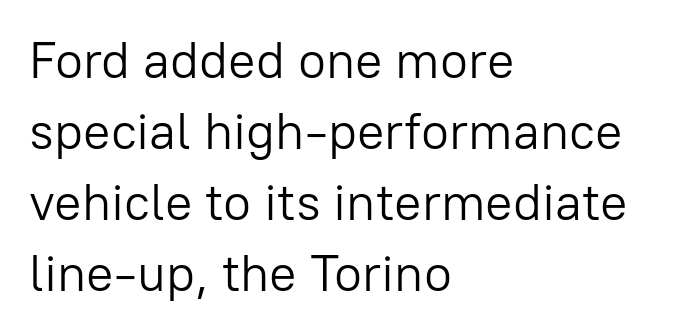
{"serif": "no", "italic": "no", "bold": "no", "weight": "light", "width": "normal", "stroke_contrast": "low", "x_height": "medium", "monospaced": "no", "underline": "no", "align": "left", "line_spacing": "normal", "line_spacing_ratio": 1.39, "letter_spacing": "normal", "letter_spacing_em": 0.0, "glyph_px": 51}
